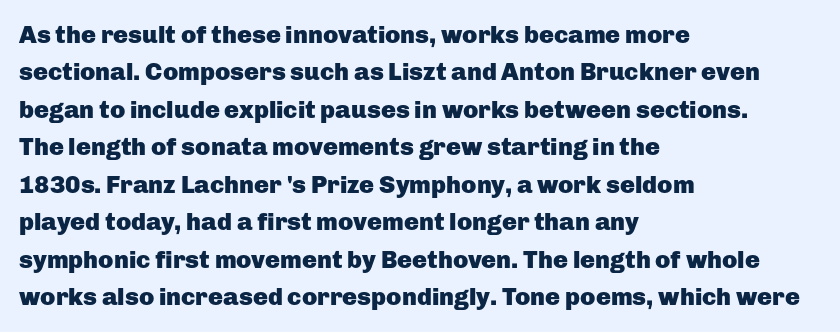
Baseline-to-baseline distance is the conventional proportion of letter height. The typesetter chose a ragged-right arrangement here. The zone under the glyphs is completely vacant. Typesetter's note: full bold, strokes at maximum text heaviness. In terms of posture, this sample is upright. The horizontal fit of the characters is conventional and even.
